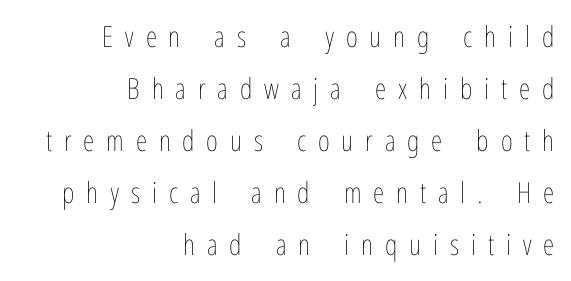
Q: Is the text bold? A: No.
Q: Is the text italic (slanted)? A: No, it is upright.
Q: Is the text underlined? A: No.
Q: How is the paragraph aligned? A: Right-aligned.
Q: Is the spacing between letters normal or unusually wide? A: Unusually wide.
Q: Width (condensed, normal, or wide)? A: Condensed.
Q: Stroke contrast? A: Low.
Q: x-height? A: Medium.
Q: Monospaced? A: No.
